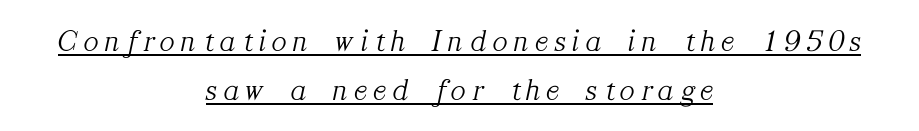
The lines are quadded center. This sample has the flowing, uneven cadence of proportional lettering. Observe the wide spacing: letters keep a clear distance from each other. The rendering shows small feet on the letterforms — a serif design. Summary of weight: not heavy and not bold. Baseline-to-baseline distance is the conventional proportion of letter height.
